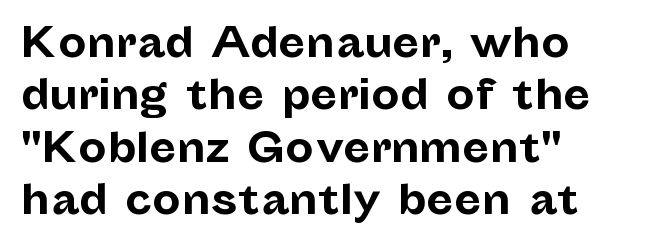
The image shows 40 px bold sans-serif type, upright; set left-aligned, normal line spacing (1.31x), normal letter spacing, not underlined; low stroke contrast and a medium x-height.
